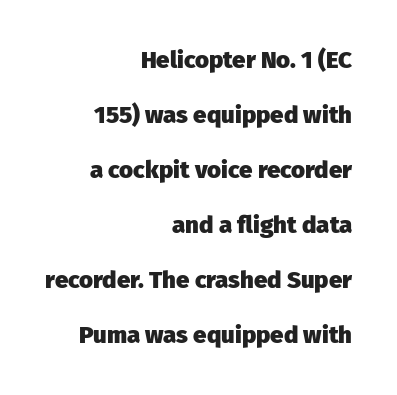
The image shows 24 px bold type, upright; set right-aligned, loose line spacing (2.29x), normal letter spacing, not underlined.
